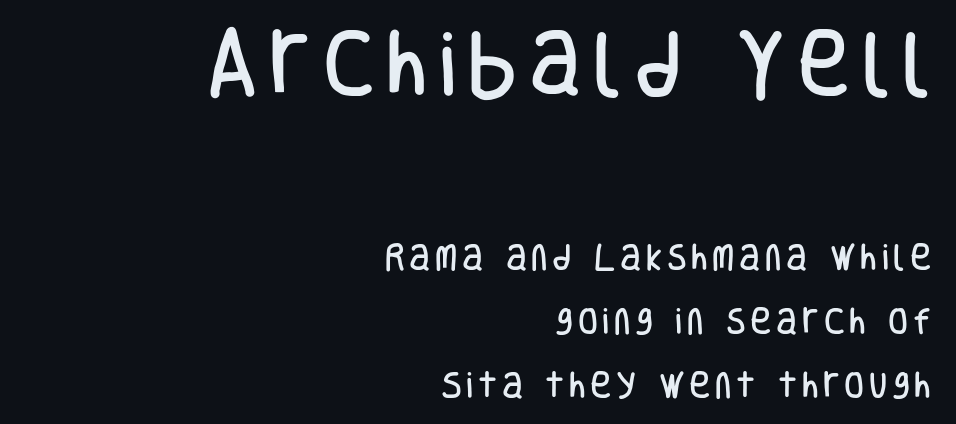
How would I describe the line gaps? Wide and relaxed. Do the characters align in a grid? No, the font is proportional. Each line ends at the same right margin while the left side varies. Serif or sans? Sans — the stroke terminals are bare.
